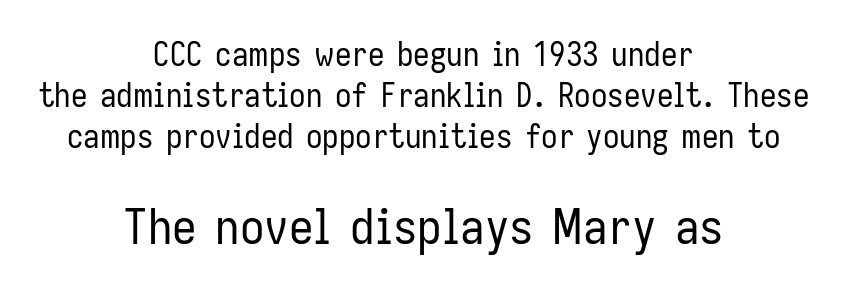
Q: Is the text bold? A: No.
Q: Is the text italic (slanted)? A: No, it is upright.
Q: Is the typeface a serif or a sans-serif typeface? A: Sans-serif.
Q: Is the text underlined? A: No.
Q: How is the paragraph aligned? A: Centered.
Q: Is the spacing between letters normal or unusually wide? A: Normal.
Q: Which block of text is set in a larger size, the first (top) or the second (bottom)? A: The second (bottom) one.
Q: Width (condensed, normal, or wide)? A: Condensed.
Q: Stroke contrast? A: Low.
Q: x-height? A: Medium.
Q: Monospaced? A: No.
